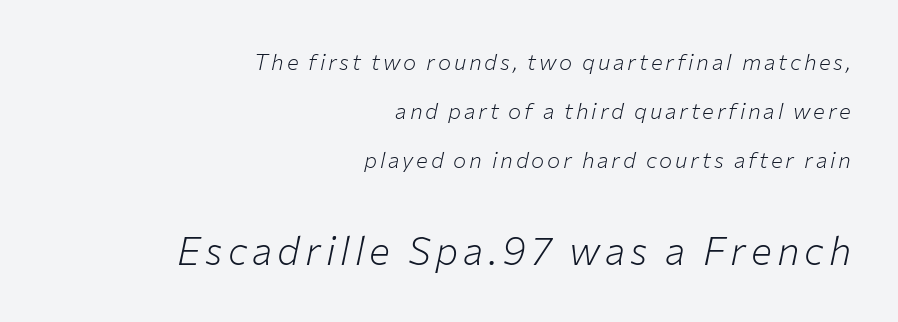
The image shows 39 px light type, italic (leaning right); set right-aligned, loose line spacing (2.23x), not underlined; the second (bottom) block is 1.77x larger; low stroke contrast and a medium x-height.
